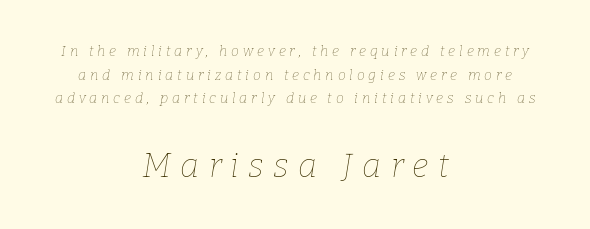
Proportional: the letters do not fall into vertical columns. One-word summary of the alignment: center. The leading is moderate, giving the passage an even texture. The font sits on the lighter half of the weight spectrum, regular included. The letters in the lower block stand taller than those in the block above.
